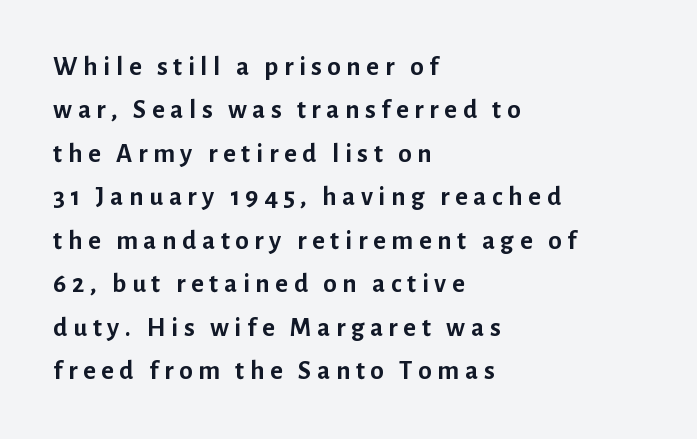
The image shows 27 px bold type, upright; set left-aligned, normal line spacing (1.61x), unusually wide letter spacing (+0.21 em), not underlined.
